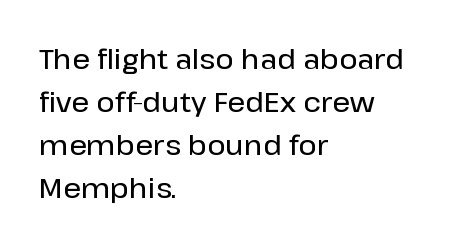
Vertically, the passage feels balanced, rows spaced as you'd expect. What kind of face is this? One without serifs — a sans. Here the designer chose a conventional face with non-uniform glyph widths. Look at the tracking — it's just the regular setting, nothing added. Designer's note — italics off, roman on.
